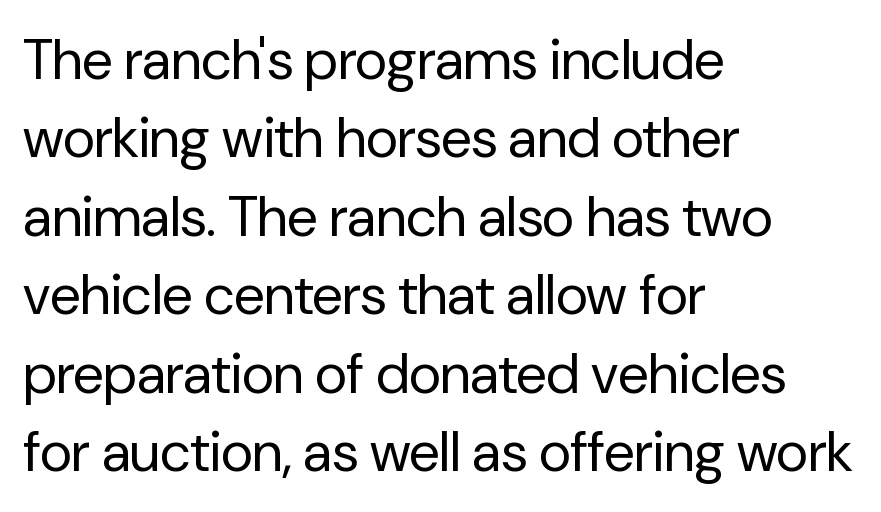
The image shows 56 px regular-weight sans-serif type, upright; set left-aligned, normal line spacing (1.4x), normal letter spacing, not underlined; low stroke contrast and a medium x-height.
